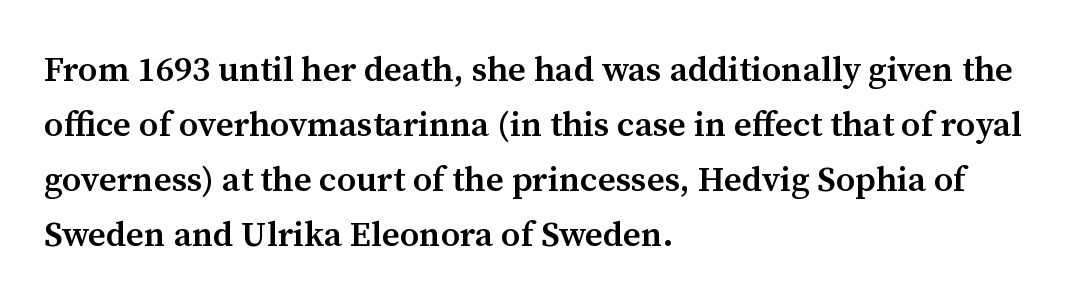
Q: Is the text bold? A: Semi-bold.
Q: Is the text italic (slanted)? A: No, it is upright.
Q: Is the typeface a serif or a sans-serif typeface? A: Serif.
Q: Is the text underlined? A: No.
Q: How is the paragraph aligned? A: Left-aligned.
Q: Is the spacing between letters normal or unusually wide? A: Normal.
Q: Is the spacing between lines tight, normal or loose? A: Normal.
Q: Width (condensed, normal, or wide)? A: Normal.
Q: Stroke contrast? A: Medium.
Q: x-height? A: Medium.
Q: Monospaced? A: No.
